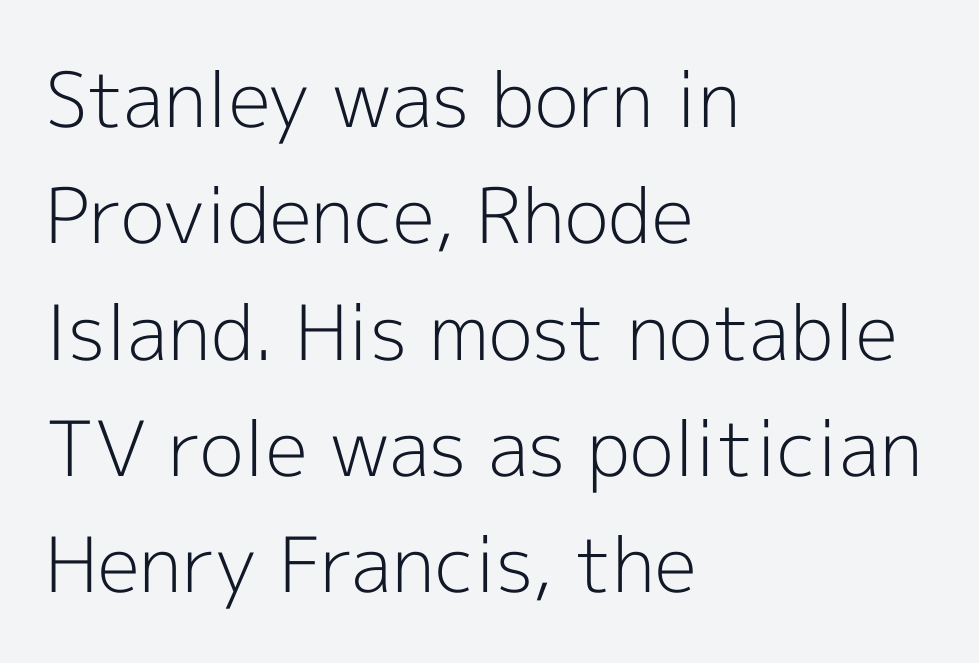
Q: Is the text bold? A: No.
Q: Is the text italic (slanted)? A: No, it is upright.
Q: Is the typeface a serif or a sans-serif typeface? A: Sans-serif.
Q: Is the text underlined? A: No.
Q: How is the paragraph aligned? A: Left-aligned.
Q: Is the spacing between letters normal or unusually wide? A: Normal.
Q: Is the spacing between lines tight, normal or loose? A: Normal.
Q: Width (condensed, normal, or wide)? A: Normal.
Q: x-height? A: Medium.
Q: Monospaced? A: No.
